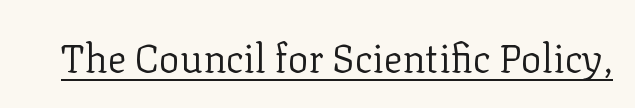
The image shows 39 px regular-weight serif type, upright; set normal letter spacing, underlined; low stroke contrast and a medium x-height.
